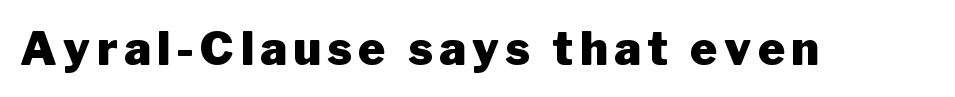
Q: Is the text bold? A: Yes.
Q: Is the text italic (slanted)? A: No, it is upright.
Q: Is the typeface a serif or a sans-serif typeface? A: Sans-serif.
Q: Is the text underlined? A: No.
Q: Width (condensed, normal, or wide)? A: Normal.
Q: Stroke contrast? A: Low.
Q: x-height? A: Medium.
Q: Monospaced? A: No.
